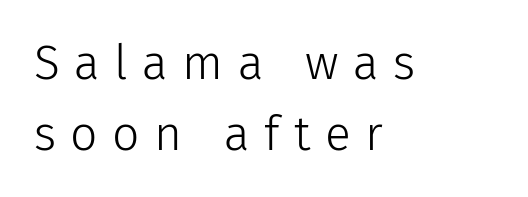
The image shows 48 px light sans-serif type, upright; set left-aligned, normal line spacing (1.47x), unusually wide letter spacing (+0.3 em), not underlined; low stroke contrast and a medium x-height.
